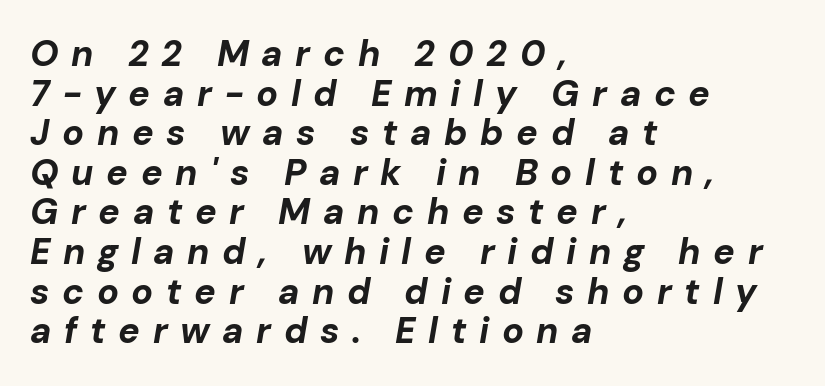
The letters advance in unequal steps, a hallmark of proportional type. Does the lettering tilt? It does — this is italic. No word sits above an underline. Baseline-to-baseline distance is barely more than the letter height. This is heavy type, rendered in bold.
